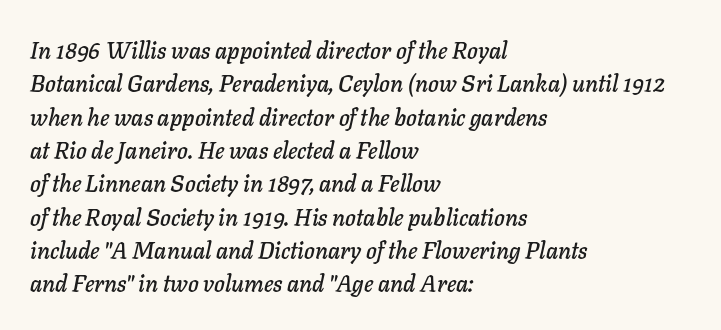
Q: Is the text italic (slanted)? A: Yes, it leans right by about 11 degrees.
Q: Is the text underlined? A: No.
Q: How is the paragraph aligned? A: Left-aligned.
Q: Is the spacing between letters normal or unusually wide? A: Normal.
Q: Is the spacing between lines tight, normal or loose? A: Normal.
